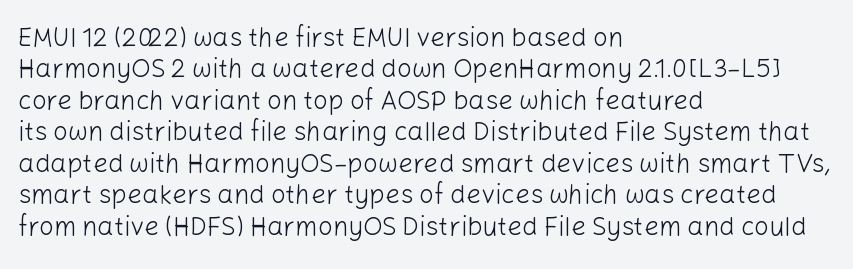
What stands out about the letter spacing? Nothing — it is the standard amount. The rendering anchors every line to the left-hand side. A light-to-regular cut is what we see here. Ordinary non-slanted type is in use.
